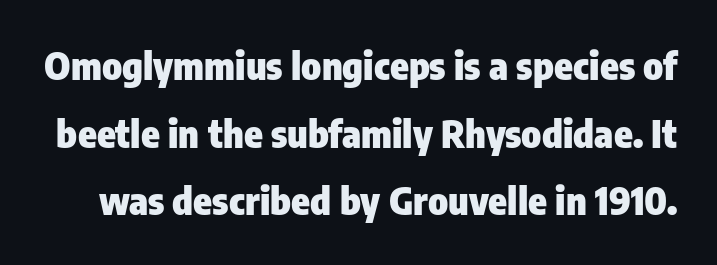
The image shows 38 px heavy, condensed sans-serif type, upright; set line spacing 1.78x, normal letter spacing, not underlined; low stroke contrast and a medium x-height.
